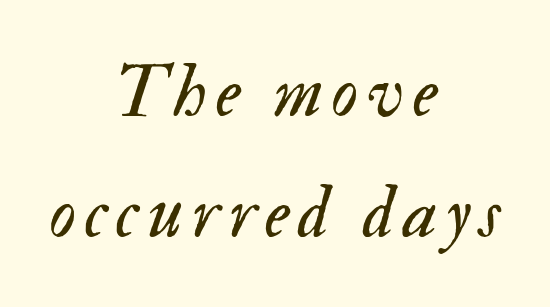
Q: Is the text bold? A: No.
Q: Is the text italic (slanted)? A: Yes, it leans right by about 17 degrees.
Q: Is the text underlined? A: No.
Q: How is the paragraph aligned? A: Centered.
Q: Is the spacing between lines tight, normal or loose? A: Normal.
Q: Width (condensed, normal, or wide)? A: Normal.
Q: Stroke contrast? A: Medium.
Q: x-height? A: Small.
Q: Monospaced? A: No.
